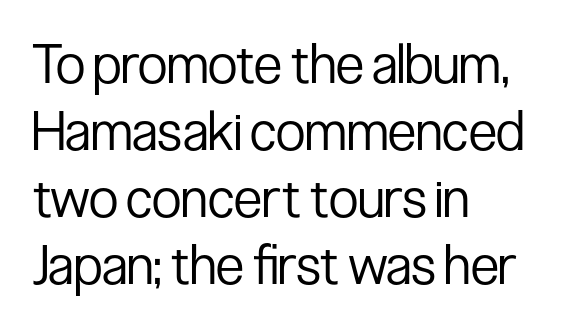
No extra tracking has been applied to these lines. The font is comparable to plain body text, perhaps lighter. A roman cut, with each character standing at attention. Think of a printed novel: that variable character pitch is what you see here. The setting favours the left margin, as ordinary paragraphs usually do. Descenders are the only things crossing below the line.
